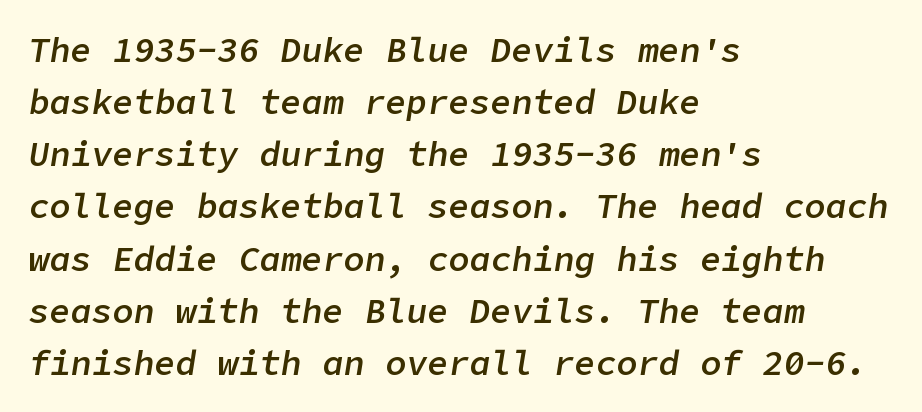
Regular leading. Typesetter's note: demi weight, one step under bold. The rag falls on the right side of this text block. The lettering tilts uniformly, giving the passage an italic look. Quick note: underline off. This sample uses plain, unmodified letter spacing.
